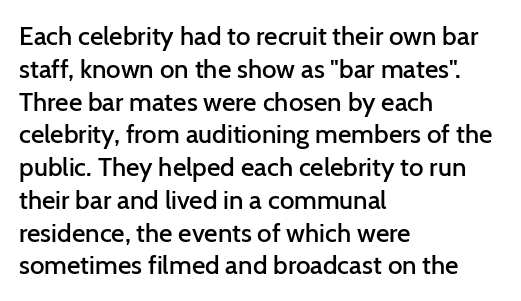
The image shows 26 px text type, upright; set left-aligned, normal line spacing (1.26x), normal letter spacing, not underlined.
